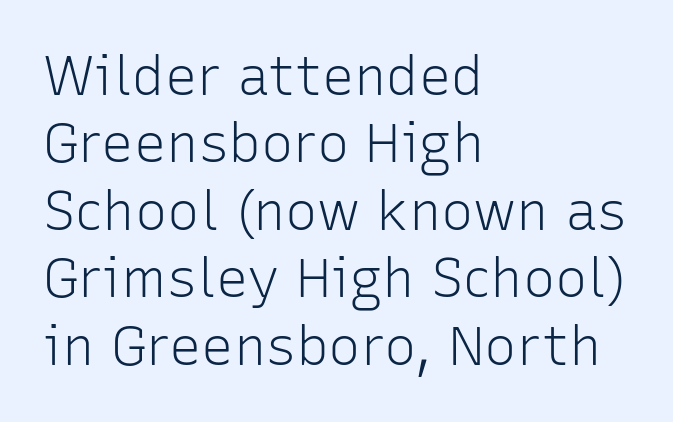
{"serif": "no", "italic": "no", "bold": "no", "weight": "light", "width": "normal", "stroke_contrast": "low", "x_height": "medium", "monospaced": "no", "underline": "no", "align": "left", "line_spacing": "normal", "line_spacing_ratio": 1.25, "letter_spacing": "normal", "letter_spacing_em": 0.0, "glyph_px": 54}
